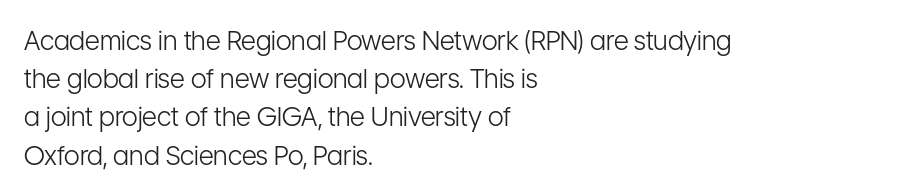
{"italic": "no", "bold": "no", "underline": "no", "align": "left", "line_spacing": "normal", "line_spacing_ratio": 1.47, "letter_spacing": "normal", "letter_spacing_em": 0.0, "glyph_px": 26}
